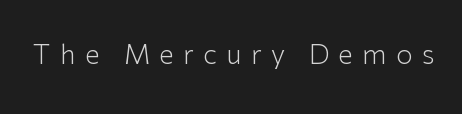
Substantial extra tracking has been applied to these lines. The strokes are not fattened; the text isn't bold. Beneath every word, the page is bare. The specimen reads as upright at a glance.
